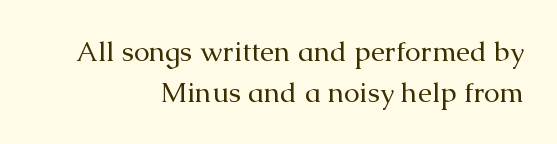
Q: Is the text bold? A: No.
Q: Is the text italic (slanted)? A: No, it is upright.
Q: Is the typeface a serif or a sans-serif typeface? A: Serif.
Q: Is the text underlined? A: No.
Q: How is the paragraph aligned? A: Right-aligned.
Q: Is the spacing between letters normal or unusually wide? A: Normal.
Q: Is the spacing between lines tight, normal or loose? A: Normal.
Q: Width (condensed, normal, or wide)? A: Normal.
Q: Stroke contrast? A: Medium.
Q: x-height? A: Medium.
Q: Monospaced? A: No.
